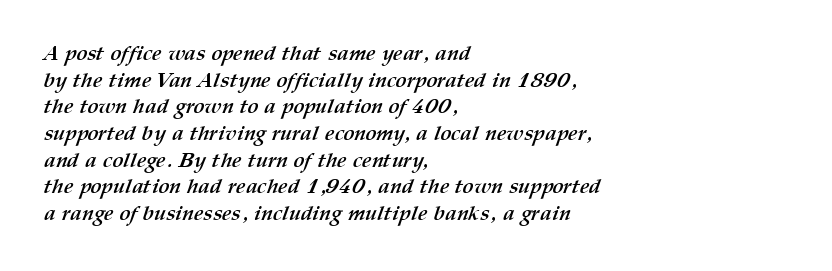
Q: Is the text bold? A: Yes.
Q: Is the text underlined? A: No.
Q: How is the paragraph aligned? A: Left-aligned.
Q: Is the spacing between letters normal or unusually wide? A: Normal.
Q: Is the spacing between lines tight, normal or loose? A: Normal.
